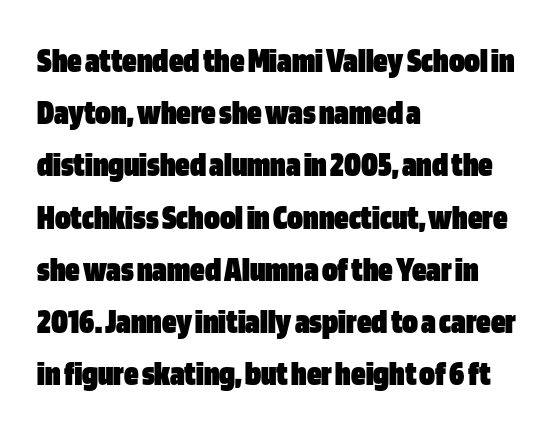
The image shows 36 px heavy, condensed sans-serif type, upright; set left-aligned, normal line spacing (1.45x), normal letter spacing, not underlined; low stroke contrast and a large x-height.
